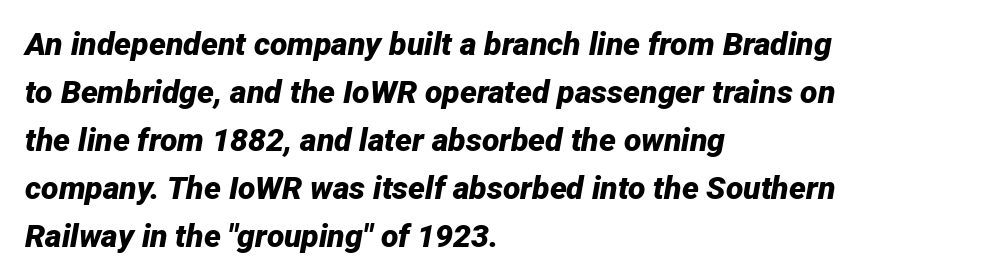
{"italic": "yes", "lean": "right", "slant_degrees": 12, "bold": "yes", "weight": "bold", "width": "normal", "stroke_contrast": "low", "x_height": "medium", "monospaced": "no", "underline": "no", "align": "left", "line_spacing": "normal", "line_spacing_ratio": 1.5, "letter_spacing": "normal", "letter_spacing_em": 0.0, "glyph_px": 32}
